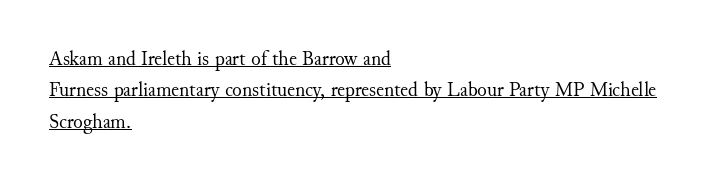
{"italic": "no", "bold": "no", "underline": "yes", "align": "left", "line_spacing": "normal", "line_spacing_ratio": 1.57, "letter_spacing": "normal", "letter_spacing_em": 0.0, "glyph_px": 20}
